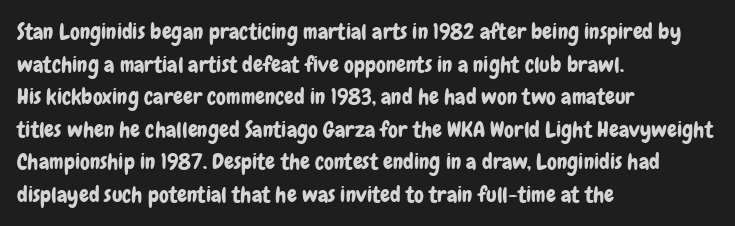
The image shows 22 px text type, upright; set left-aligned, normal line spacing (1.48x), normal letter spacing, not underlined.
